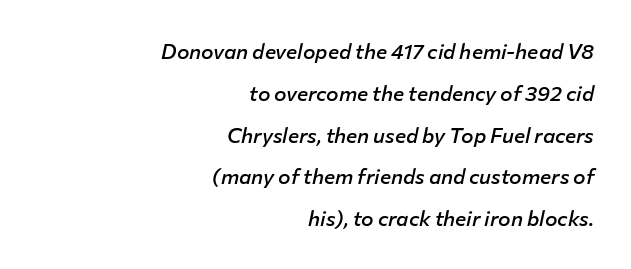
{"italic": "yes", "lean": "right", "slant_degrees": 12, "bold": "semi", "underline": "no", "align": "right", "line_spacing": "loose", "line_spacing_ratio": 1.99, "letter_spacing": "normal", "letter_spacing_em": 0.0, "glyph_px": 21}
